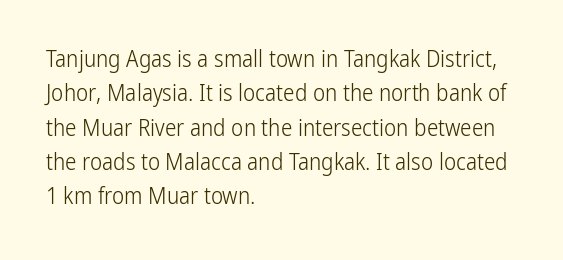
{"italic": "no", "bold": "no", "underline": "no", "align": "left", "line_spacing": "normal", "line_spacing_ratio": 1.49, "letter_spacing": "normal", "letter_spacing_em": 0.0, "glyph_px": 23}
